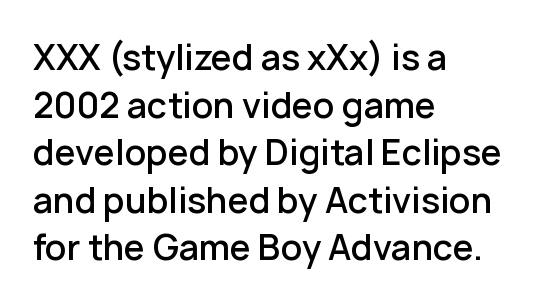
Q: Is the text bold? A: Semi-bold.
Q: Is the text italic (slanted)? A: No, it is upright.
Q: Is the typeface a serif or a sans-serif typeface? A: Sans-serif.
Q: Is the text underlined? A: No.
Q: How is the paragraph aligned? A: Left-aligned.
Q: Is the spacing between letters normal or unusually wide? A: Normal.
Q: Is the spacing between lines tight, normal or loose? A: Normal.
Q: Width (condensed, normal, or wide)? A: Normal.
Q: Stroke contrast? A: Low.
Q: x-height? A: Medium.
Q: Monospaced? A: No.
